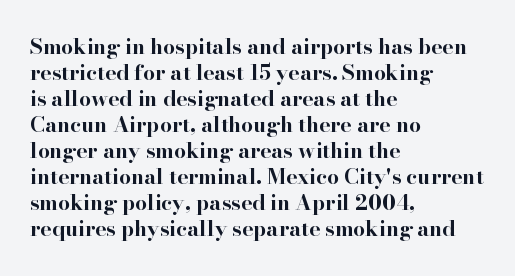
The image shows 21 px bold type, upright; set left-aligned, line spacing 1.24x, normal letter spacing, not underlined.
